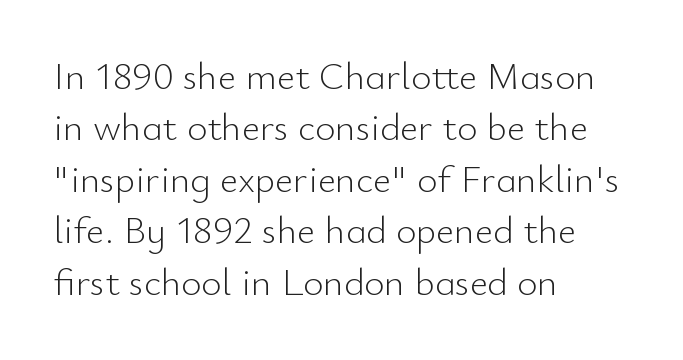
The typography opts for an upright posture over an oblique one. Underlining? Definitely not there. Caption: standard tracking, unaltered. These lines are set flush left with a ragged right edge. Heaviness? Minimal to ordinary, like unemphasized prose. Spacing verdict: proportional, widths tailored to each character.
